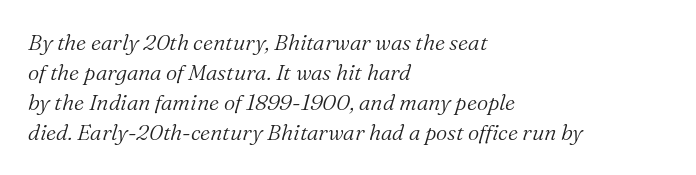
Notice how the stems are inclined rather than vertical — that's the hallmark of italics. Clear beneath every line of the passage. Typeset ragged right — the left edge is the straight one. The letterforms sit at book weight or below. Tracking here is standard; glyphs follow each other at the usual distance. Successive baselines arrive at the customary interval.
